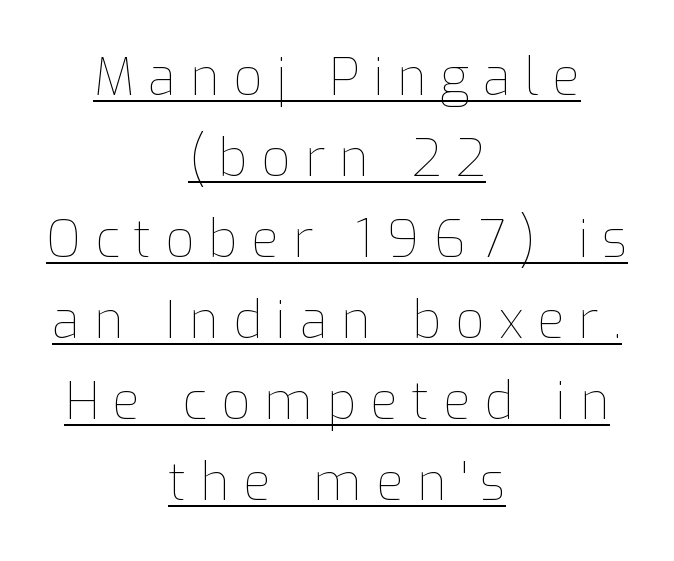
Regarding leading, the lines here are spaced in the standard way. This rendering features underlined lettering. This is roman type, the default non-slanted kind. The face used here is rendered with a markedly widened letterfit. Here the designer chose a conventional face with non-uniform glyph widths.
